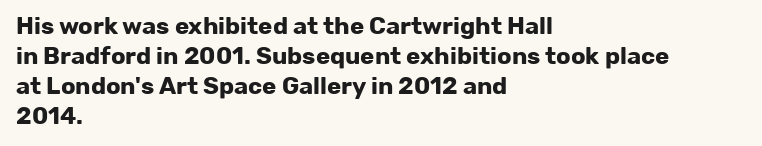
The characters look thick and weighty, a clear bold. Rows of type keep a routine distance in the vertical direction. Each word holds together tightly as a unit, with standard inter-letter gaps. Does the copy run flush right? No — it runs flush left. Beneath every word, the page is bare.
